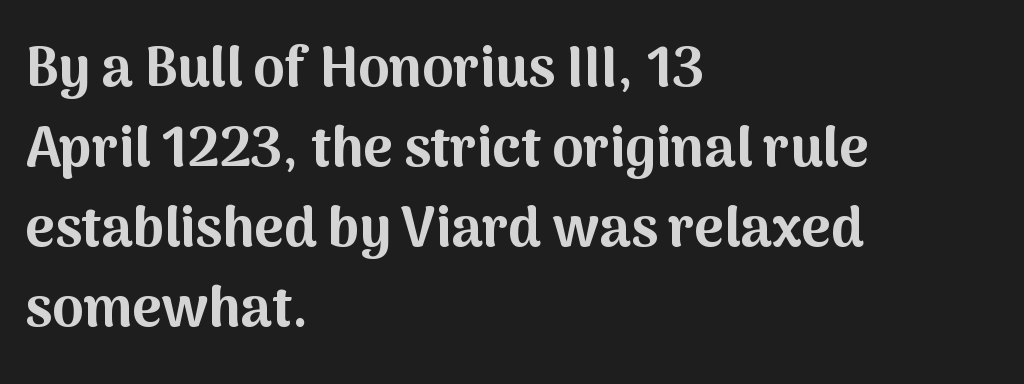
The image shows 56 px bold sans-serif type, upright; set left-aligned, normal line spacing (1.43x), normal letter spacing, not underlined; medium stroke contrast and a medium x-height.
